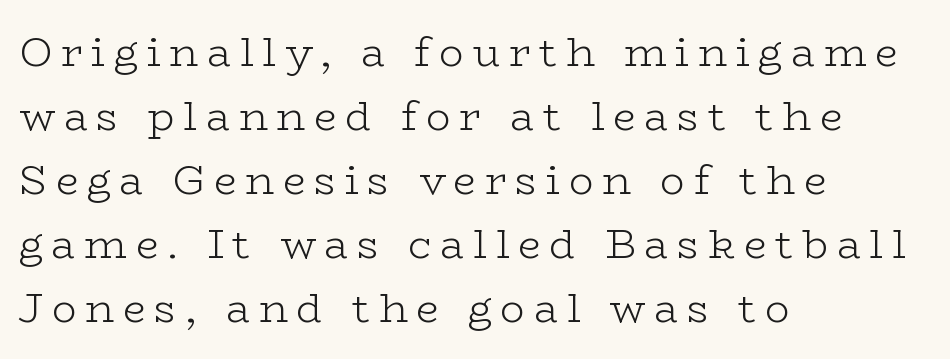
The image shows 41 px light, wide serif type, upright; set left-aligned, normal line spacing (1.56x), unusually wide letter spacing (+0.21 em), not underlined; low stroke contrast and a medium x-height.
